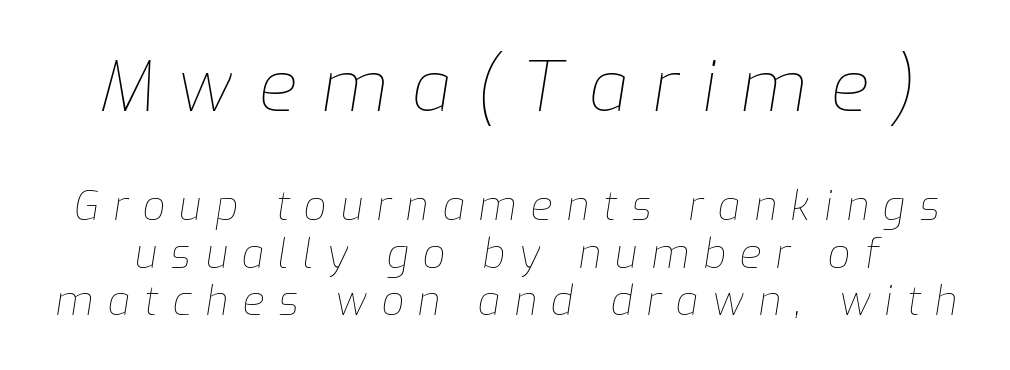
The image shows 70 px thin type, italic (leaning right); set line spacing 1.19x, unusually wide letter spacing (+0.35 em), not underlined; the first (top) block is 1.75x larger; low stroke contrast and a medium x-height.
